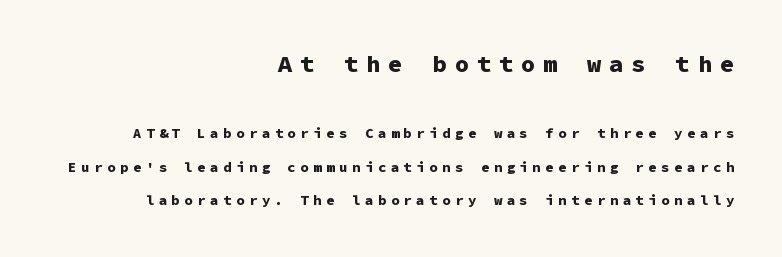
{"italic": "no", "bold": "yes", "underline": "no", "align": "right", "line_spacing": "loose", "line_spacing_ratio": 2.38, "letter_spacing": "wide", "letter_spacing_em": 0.32, "larger_block": "first", "size_ratio": 1.71, "glyph_px": 24}
